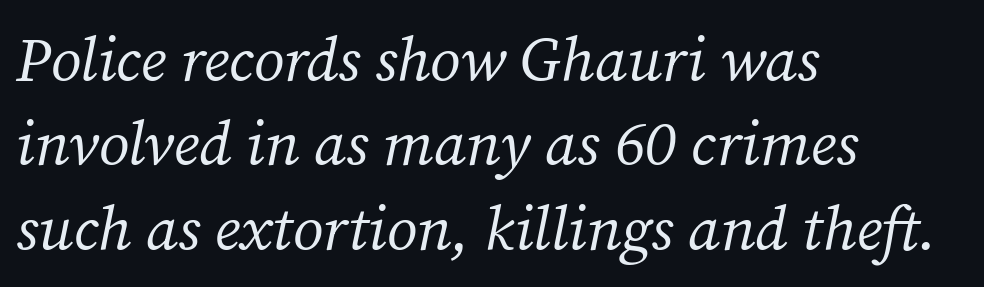
{"serif": "yes", "italic": "yes", "lean": "right", "slant_degrees": 12, "bold": "no", "weight": "regular", "width": "normal", "stroke_contrast": "medium", "x_height": "medium", "monospaced": "no", "underline": "no", "align": "left", "line_spacing": "normal", "line_spacing_ratio": 1.36, "letter_spacing": "normal", "letter_spacing_em": 0.0, "glyph_px": 62}
